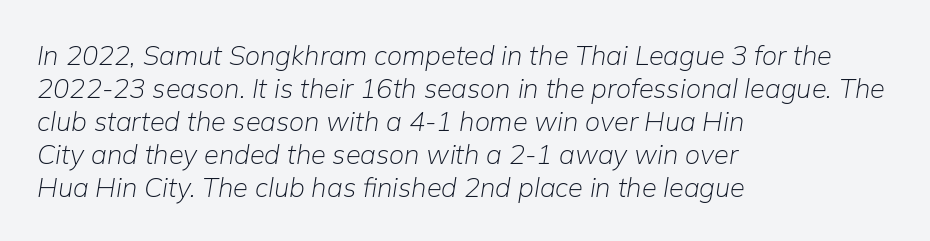
Letter spacing: default. No chunkiness to these letters — they're not bold. Letters rest on an invisible, unmarked baseline. The ragged edge is on the right, which tells us the setting is flush left.
